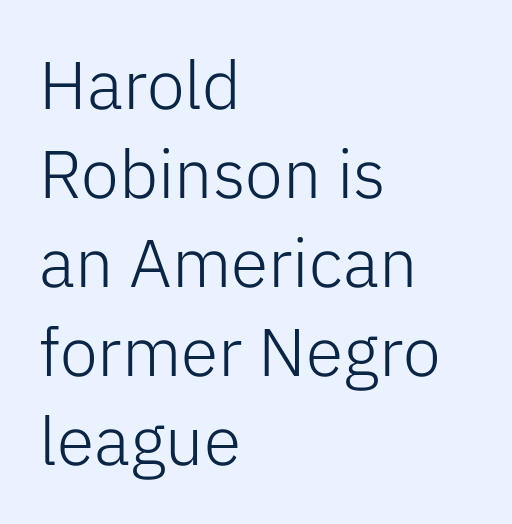
The image shows 68 px light sans-serif type, upright; set left-aligned, normal line spacing (1.31x), normal letter spacing, not underlined; low stroke contrast and a medium x-height.
